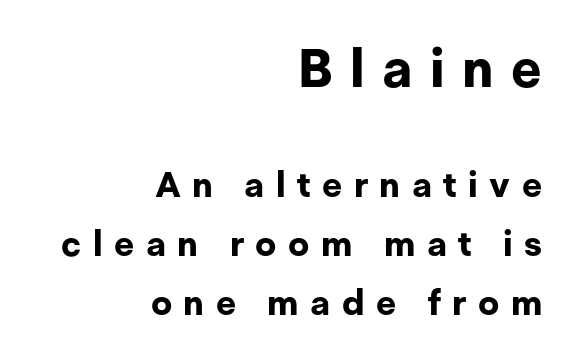
Posture: vertical. The compositor pushed each line to the right boundary. Every letter is thick-stroked: bold, no question. Stroke terminals: plain, sans-serif. The rendering uses a moderate line-height, typical for paragraphs.
